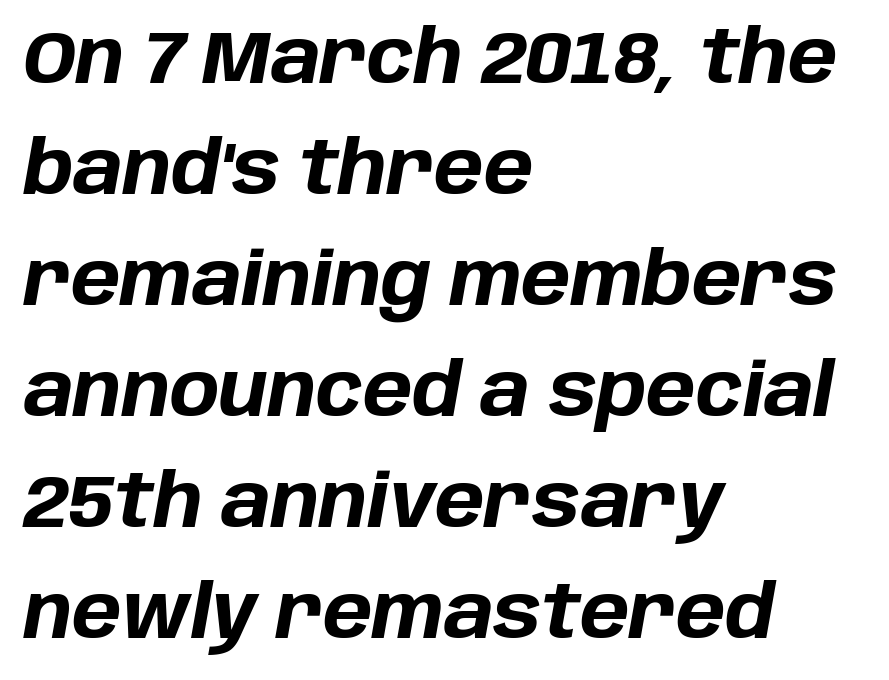
Q: Is the text bold? A: Yes.
Q: Is the text italic (slanted)? A: Yes, it leans right by about 10 degrees.
Q: Is the text underlined? A: No.
Q: How is the paragraph aligned? A: Left-aligned.
Q: Is the spacing between letters normal or unusually wide? A: Normal.
Q: Is the spacing between lines tight, normal or loose? A: Normal.
Q: Width (condensed, normal, or wide)? A: Normal.
Q: Stroke contrast? A: Low.
Q: x-height? A: Large.
Q: Monospaced? A: No.
